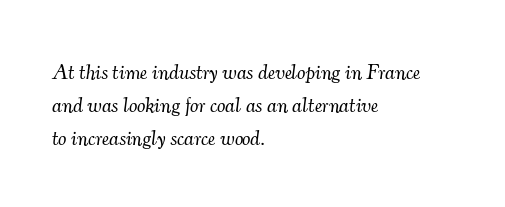
Q: Is the text bold? A: No.
Q: Is the text italic (slanted)? A: Yes, it leans right by about 7 degrees.
Q: Is the text underlined? A: No.
Q: How is the paragraph aligned? A: Left-aligned.
Q: Is the spacing between letters normal or unusually wide? A: Normal.
Q: Is the spacing between lines tight, normal or loose? A: Normal.
